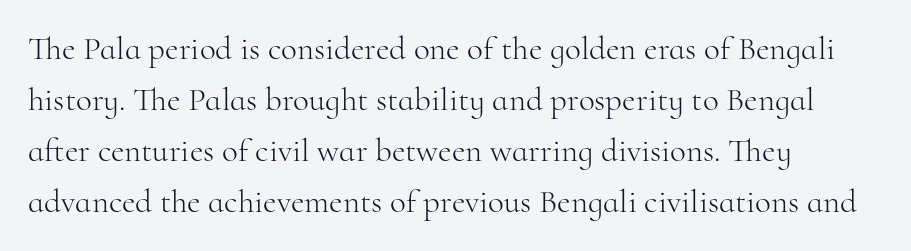
{"serif": "yes", "italic": "no", "bold": "no", "weight": "light", "width": "normal", "stroke_contrast": "high", "x_height": "small", "monospaced": "no", "underline": "no", "align": "left", "line_spacing": "normal", "line_spacing_ratio": 1.55, "letter_spacing": "normal", "letter_spacing_em": 0.0, "glyph_px": 33}
